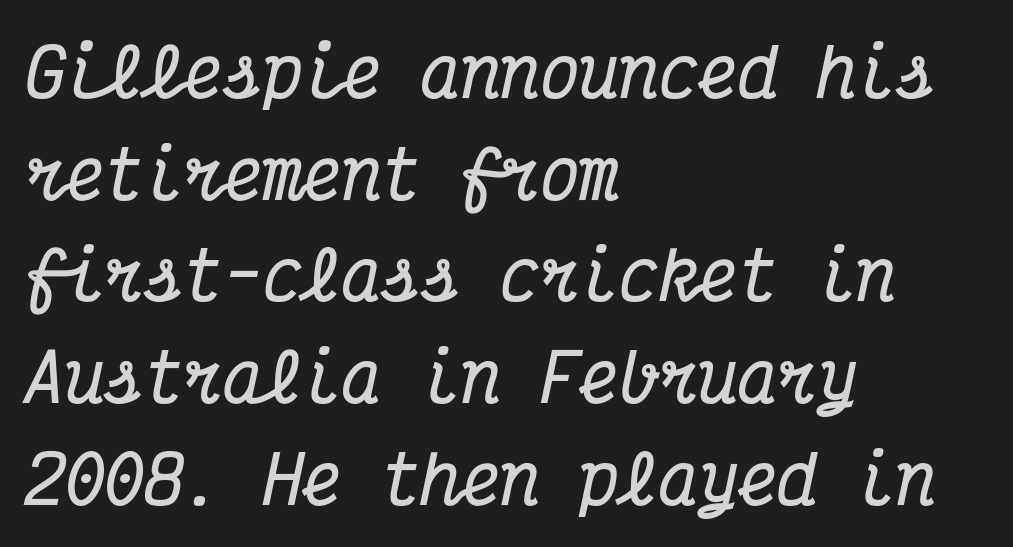
{"serif": "yes", "italic": "yes", "lean": "right", "slant_degrees": 12, "bold": "yes", "weight": "bold", "width": "condensed", "stroke_contrast": "medium", "x_height": "medium", "monospaced": "yes", "underline": "no", "align": "left", "line_spacing": "normal", "line_spacing_ratio": 1.54, "letter_spacing": "normal", "letter_spacing_em": 0.0, "glyph_px": 66}
